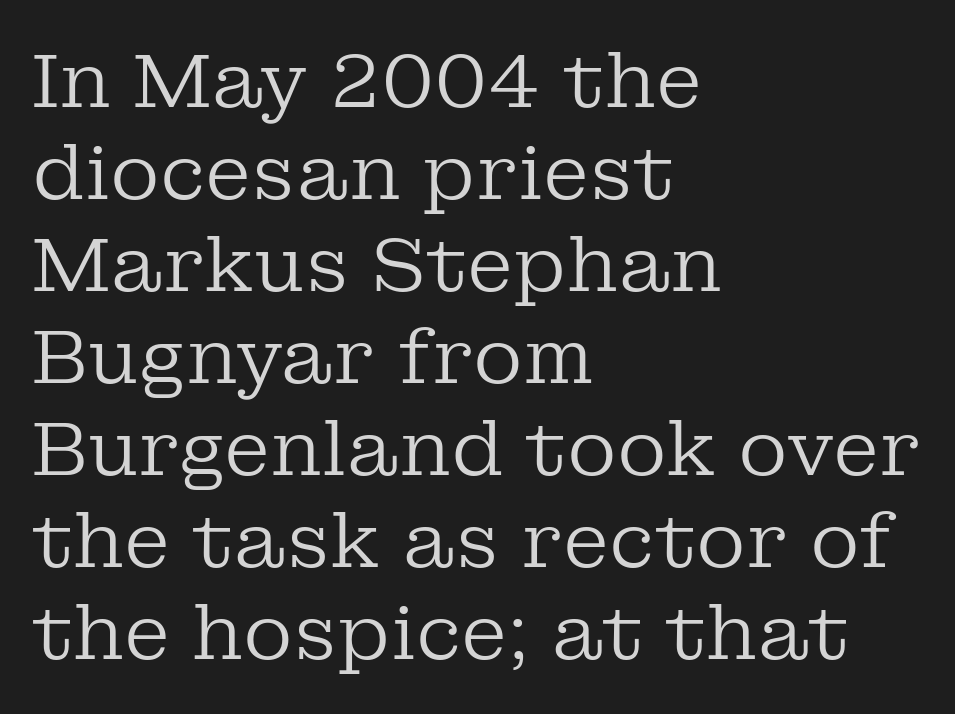
{"serif": "yes", "italic": "no", "bold": "no", "weight": "regular", "width": "normal", "stroke_contrast": "low", "x_height": "medium", "monospaced": "no", "underline": "no", "align": "left", "line_spacing_ratio": 1.21, "letter_spacing": "normal", "letter_spacing_em": 0.0, "glyph_px": 76}
